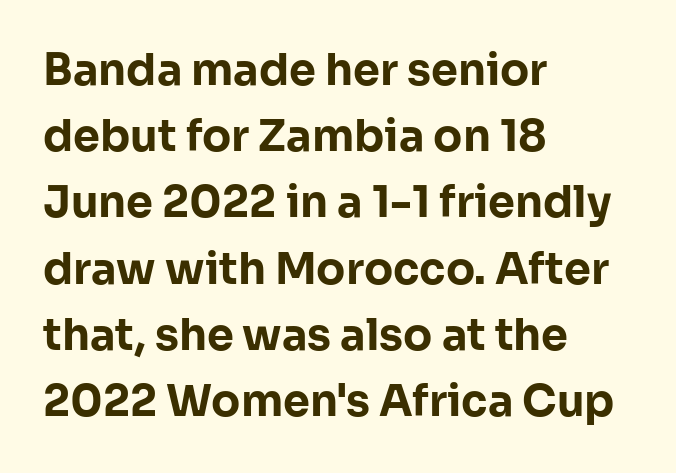
{"serif": "no", "italic": "no", "bold": "yes", "weight": "bold", "width": "normal", "stroke_contrast": "low", "x_height": "medium", "monospaced": "no", "underline": "no", "align": "left", "line_spacing": "normal", "line_spacing_ratio": 1.54, "letter_spacing": "normal", "letter_spacing_em": 0.0, "glyph_px": 43}
